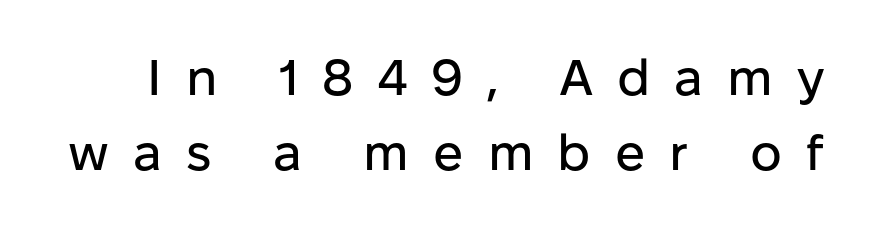
{"serif": "no", "italic": "no", "width": "normal", "stroke_contrast": "low", "x_height": "medium", "monospaced": "no", "underline": "no", "line_spacing": "normal", "line_spacing_ratio": 1.51, "letter_spacing": "wide", "letter_spacing_em": 0.48, "glyph_px": 50}
